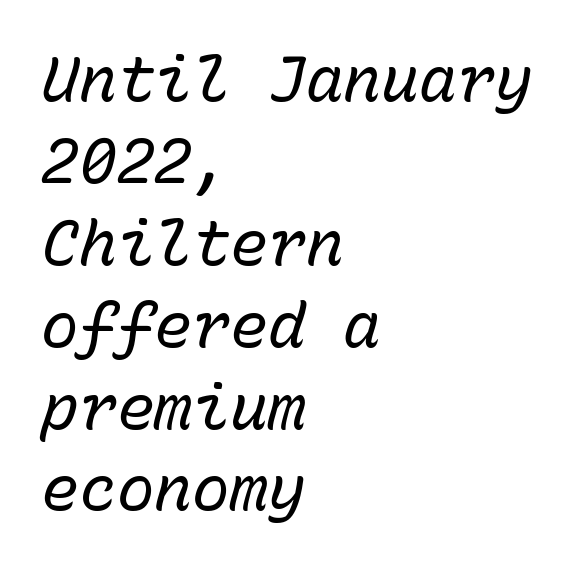
{"italic": "yes", "lean": "right", "slant_degrees": 15, "bold": "no", "weight": "regular", "width": "normal", "stroke_contrast": "low", "x_height": "medium", "monospaced": "yes", "underline": "no", "align": "left", "line_spacing": "normal", "line_spacing_ratio": 1.3, "letter_spacing": "normal", "letter_spacing_em": 0.0, "glyph_px": 63}
